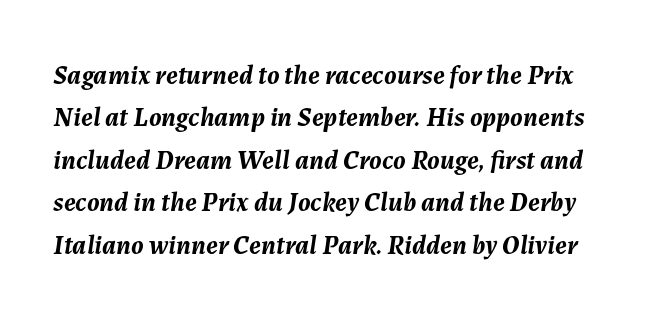
Q: Is the text bold? A: Yes.
Q: Is the text italic (slanted)? A: Yes, it leans right by about 7 degrees.
Q: Is the text underlined? A: No.
Q: Is the spacing between letters normal or unusually wide? A: Normal.
Q: Is the spacing between lines tight, normal or loose? A: Normal.
